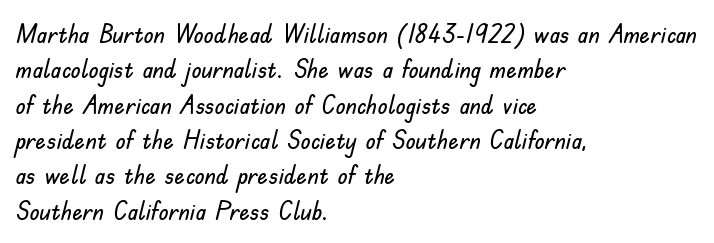
The image shows 26 px text type; set left-aligned, normal line spacing (1.36x), normal letter spacing, not underlined.
